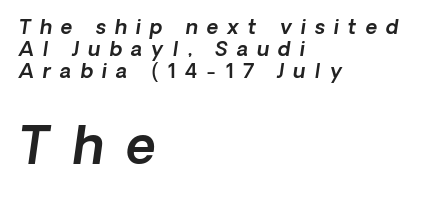
Q: Is the text italic (slanted)? A: Yes, it leans right by about 8 degrees.
Q: Is the text underlined? A: No.
Q: How is the paragraph aligned? A: Left-aligned.
Q: Is the spacing between letters normal or unusually wide? A: Unusually wide.
Q: Is the spacing between lines tight, normal or loose? A: Tight.
Q: Which block of text is set in a larger size, the first (top) or the second (bottom)? A: The second (bottom) one.
Q: Width (condensed, normal, or wide)? A: Normal.
Q: x-height? A: Medium.
Q: Monospaced? A: No.
